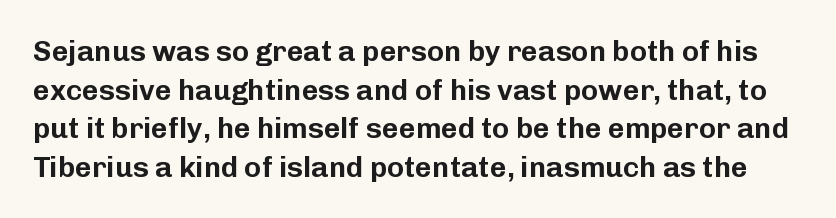
The face used here is proportionally spaced, like ordinary book or web type. Rows of type keep a routine distance in the vertical direction. Do the letters lean? They stand straight. The tracking reads as untouched default to a designer's eye. The words here are not underlined. Serif or sans? Sans — the stroke terminals are bare.
